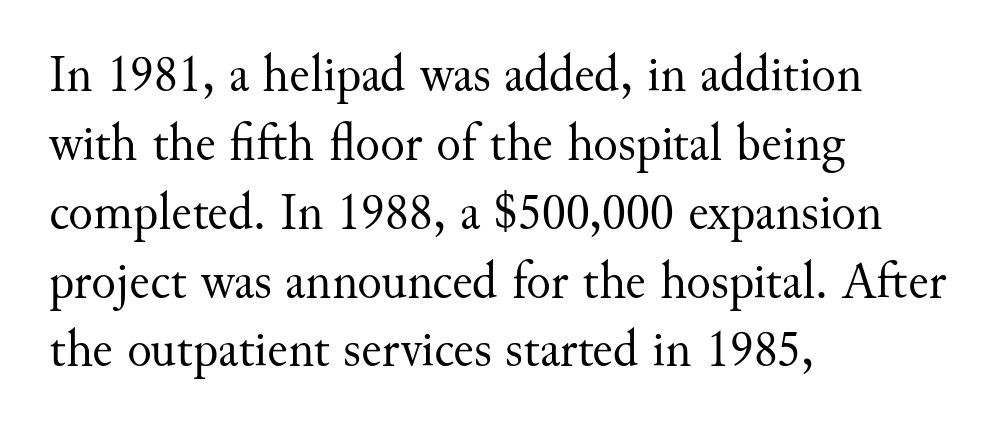
The image shows 51 px regular-weight serif type, upright; set left-aligned, normal line spacing (1.35x), normal letter spacing, not underlined; medium stroke contrast and a small x-height.
